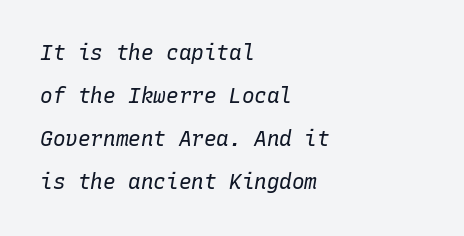
Weight: regular or lighter. Casual observation: everything's shoved over to the left. The specimen omits any rule beneath the text block's lines. These lines keep a tight, regular rhythm from letter to letter. Each new line begins a long way beneath the previous one. These lines were composed using italics.
